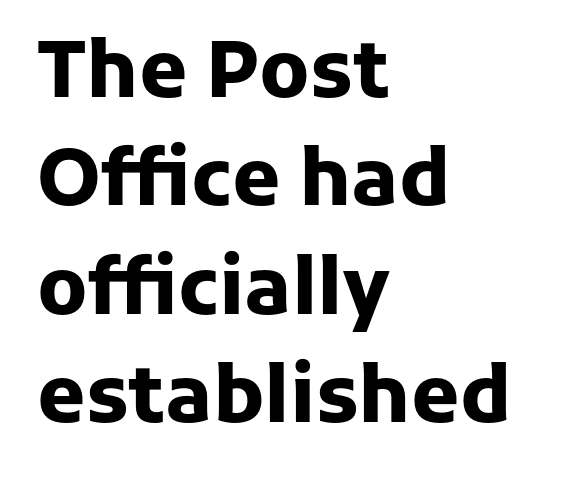
Reading down the block, your eye returns to a fixed left position each line. The passage shown is typeset with a sans-serif family. The gap between lines stays unmarked. Each glyph is drawn with heavy, bold strokes. A typesetter would mark this as roman, not italic. The line-height multiplier appears to be the usual default.
